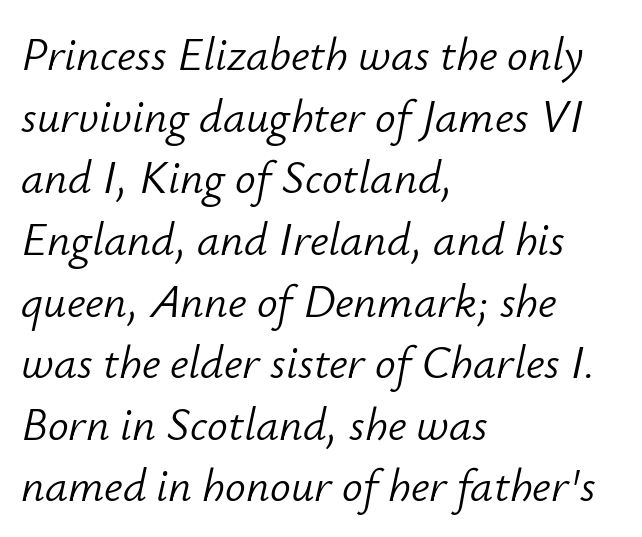
Q: Is the text bold? A: No.
Q: Is the text italic (slanted)? A: Yes, it leans right by about 12 degrees.
Q: Is the text underlined? A: No.
Q: How is the paragraph aligned? A: Left-aligned.
Q: Is the spacing between letters normal or unusually wide? A: Normal.
Q: Is the spacing between lines tight, normal or loose? A: Normal.
Q: Width (condensed, normal, or wide)? A: Normal.
Q: Stroke contrast? A: Low.
Q: x-height? A: Small.
Q: Monospaced? A: No.
